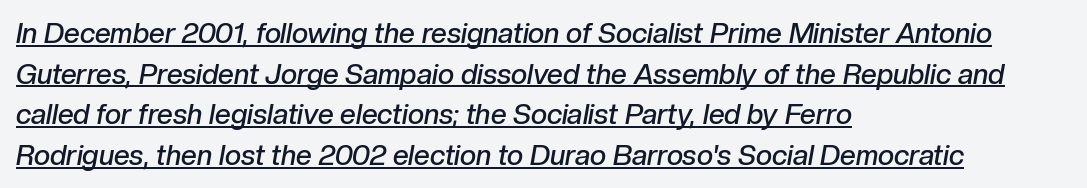
{"italic": "yes", "lean": "right", "slant_degrees": 10, "bold": "semi", "weight": "semibold", "width": "normal", "stroke_contrast": "low", "x_height": "medium", "monospaced": "no", "underline": "yes", "align": "left", "line_spacing": "normal", "line_spacing_ratio": 1.45, "letter_spacing": "normal", "letter_spacing_em": 0.0, "glyph_px": 28}
